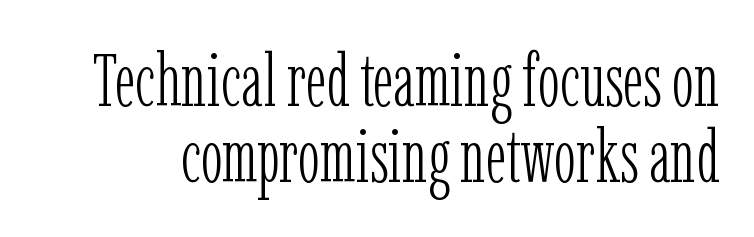
{"serif": "yes", "italic": "no", "bold": "no", "weight": "light", "width": "condensed", "stroke_contrast": "low", "x_height": "medium", "monospaced": "no", "underline": "no", "line_spacing": "tight", "line_spacing_ratio": 1.03, "letter_spacing": "normal", "letter_spacing_em": 0.0, "glyph_px": 74}
